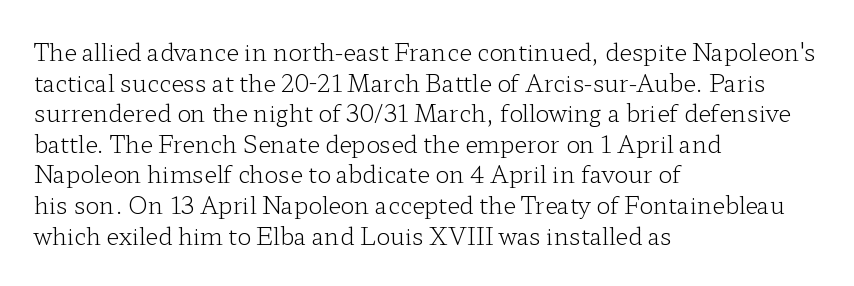
The image shows 23 px text type, upright; set left-aligned, normal line spacing (1.33x), normal letter spacing, not underlined.
